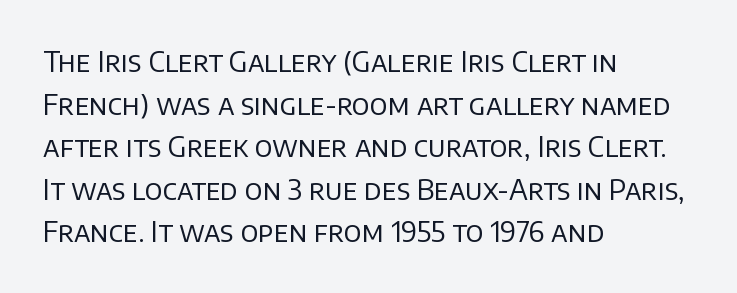
Words float on clear page, feet unadorned. In terms of letterform style, serifs are entirely absent. Posture: vertical. The weight tops out at a normal text grade. The vertical gap from one line to the next is medium. Honestly, the letter spacing is just normal — you wouldn't notice it.
